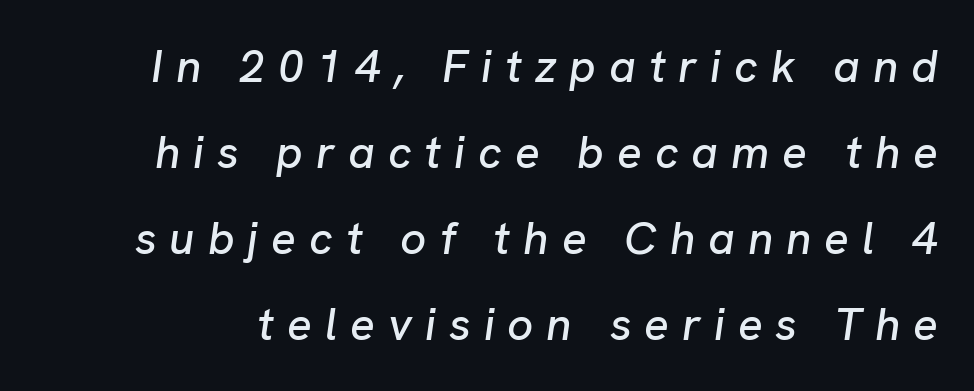
Q: Is the text italic (slanted)? A: Yes, it leans right by about 8 degrees.
Q: Is the text underlined? A: No.
Q: Is the spacing between letters normal or unusually wide? A: Unusually wide.
Q: Width (condensed, normal, or wide)? A: Normal.
Q: Stroke contrast? A: Low.
Q: x-height? A: Medium.
Q: Monospaced? A: No.
